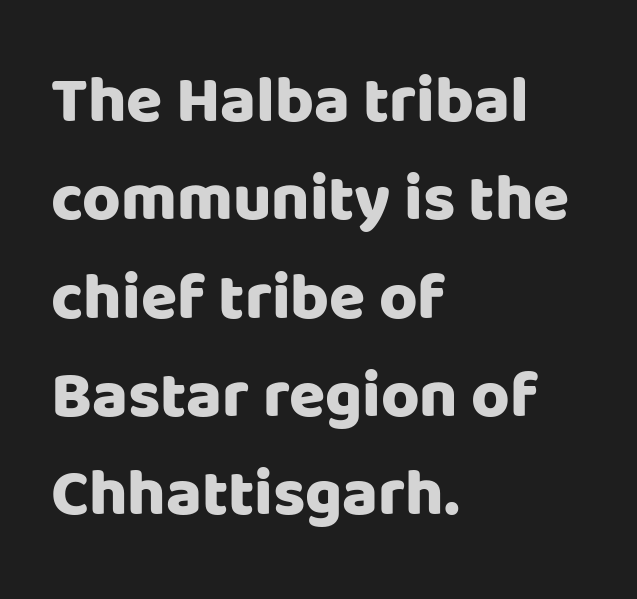
Q: Is the text bold? A: Yes.
Q: Is the text italic (slanted)? A: No, it is upright.
Q: Is the typeface a serif or a sans-serif typeface? A: Sans-serif.
Q: Is the text underlined? A: No.
Q: How is the paragraph aligned? A: Left-aligned.
Q: Is the spacing between letters normal or unusually wide? A: Normal.
Q: Is the spacing between lines tight, normal or loose? A: Normal.
Q: Width (condensed, normal, or wide)? A: Normal.
Q: Stroke contrast? A: Low.
Q: x-height? A: Large.
Q: Monospaced? A: No.
